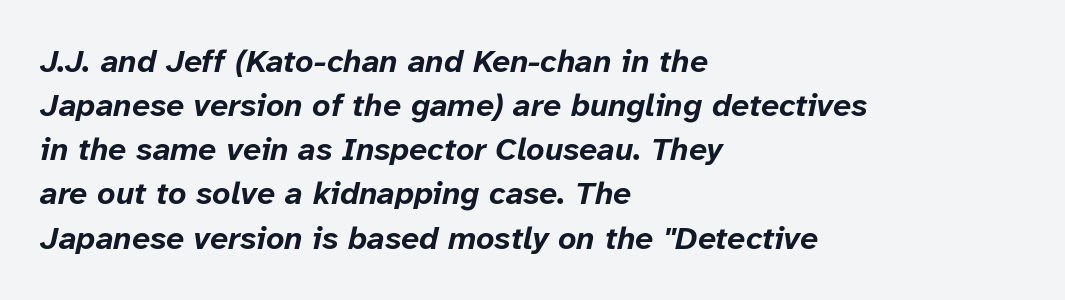
{"italic": "yes", "lean": "right", "slant_degrees": 12, "bold": "yes", "weight": "bold", "width": "normal", "stroke_contrast": "low", "x_height": "medium", "monospaced": "no", "underline": "no", "align": "left", "line_spacing": "normal", "line_spacing_ratio": 1.38, "letter_spacing": "normal", "letter_spacing_em": 0.0, "glyph_px": 32}
